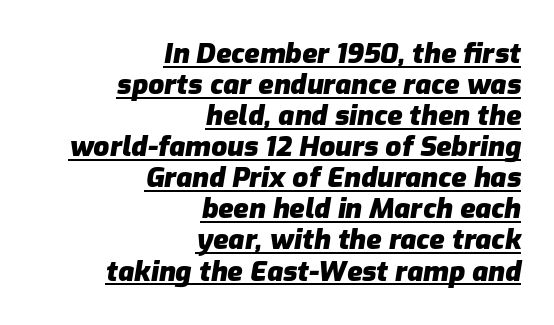
Q: Is the text bold? A: Yes.
Q: Is the text italic (slanted)? A: Yes, it leans right by about 9 degrees.
Q: Is the text underlined? A: Yes.
Q: How is the paragraph aligned? A: Right-aligned.
Q: Is the spacing between letters normal or unusually wide? A: Normal.
Q: Is the spacing between lines tight, normal or loose? A: Tight.
Q: Width (condensed, normal, or wide)? A: Normal.
Q: Stroke contrast? A: Low.
Q: x-height? A: Medium.
Q: Monospaced? A: No.
